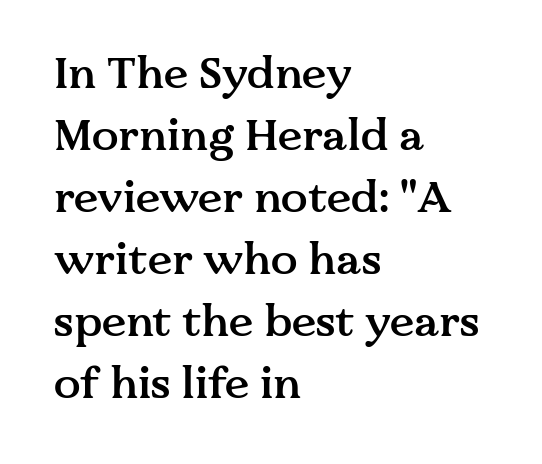
The image shows 44 px semibold serif type, upright; set left-aligned, normal line spacing (1.41x), normal letter spacing, not underlined; medium stroke contrast and a medium x-height.
